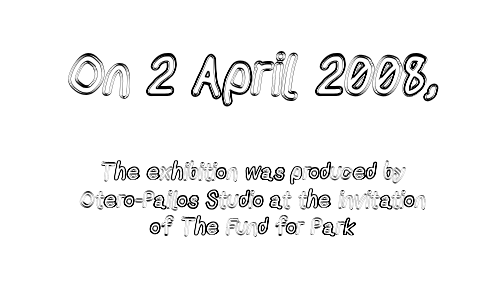
The image shows 57 px condensed type; set centered, line spacing 1.19x, normal letter spacing, not underlined; the first (top) block is 2.48x larger; a medium x-height.
